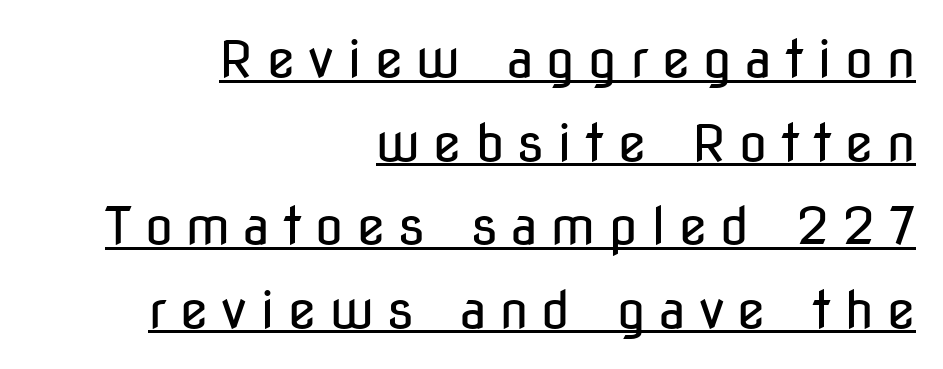
The image shows 51 px regular-weight, condensed sans-serif type, upright; set right-aligned, normal line spacing (1.64x), unusually wide letter spacing (+0.26 em), underlined; low stroke contrast and a medium x-height.
